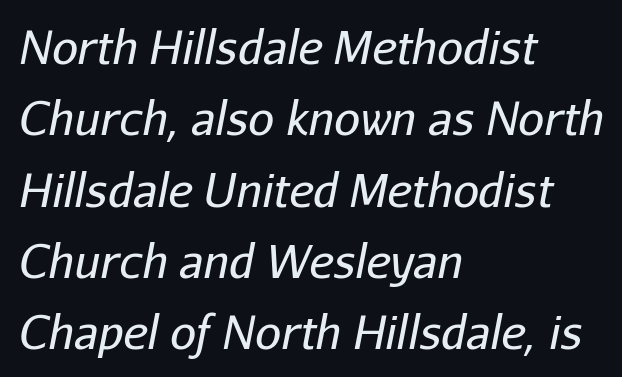
Q: Is the text bold? A: No.
Q: Is the text italic (slanted)? A: Yes, it leans right by about 11 degrees.
Q: Is the text underlined? A: No.
Q: How is the paragraph aligned? A: Left-aligned.
Q: Is the spacing between letters normal or unusually wide? A: Normal.
Q: Is the spacing between lines tight, normal or loose? A: Normal.
Q: Width (condensed, normal, or wide)? A: Normal.
Q: Stroke contrast? A: Low.
Q: x-height? A: Medium.
Q: Monospaced? A: No.
